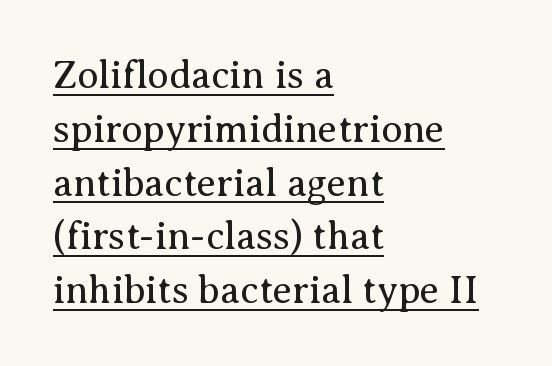
Q: Is the text bold? A: No.
Q: Is the text italic (slanted)? A: No, it is upright.
Q: Is the typeface a serif or a sans-serif typeface? A: Serif.
Q: Is the text underlined? A: Yes.
Q: How is the paragraph aligned? A: Left-aligned.
Q: Is the spacing between letters normal or unusually wide? A: Normal.
Q: Is the spacing between lines tight, normal or loose? A: Normal.
Q: Width (condensed, normal, or wide)? A: Normal.
Q: Stroke contrast? A: Medium.
Q: x-height? A: Medium.
Q: Monospaced? A: No.
